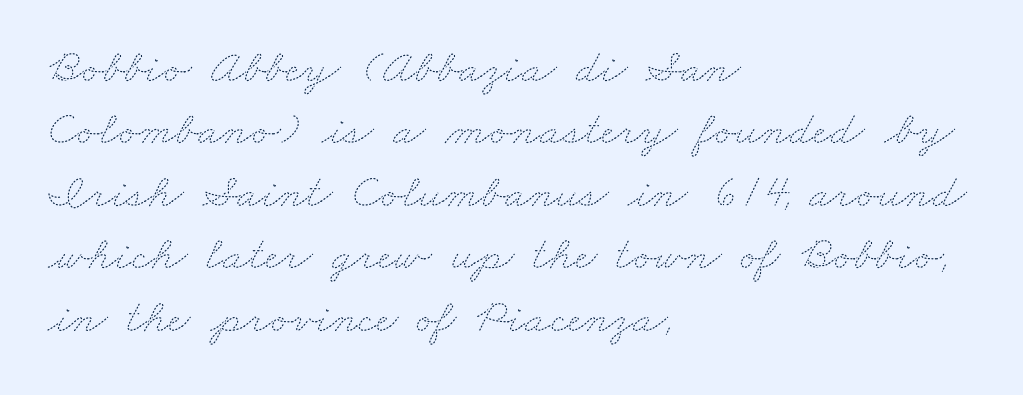
{"bold": "no", "weight": "thin", "width": "wide", "stroke_contrast": "medium", "x_height": "small", "monospaced": "no", "underline": "no", "align": "left", "line_spacing": "normal", "line_spacing_ratio": 1.3, "letter_spacing": "normal", "letter_spacing_em": 0.0, "glyph_px": 48}
